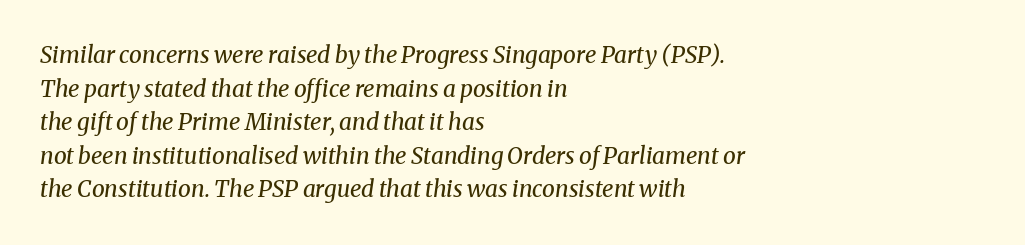
The image shows 23 px text type, italic (leaning right); set left-aligned, normal line spacing (1.46x), normal letter spacing, not underlined.
